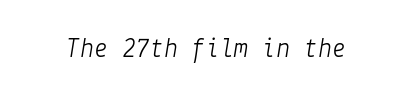
{"italic": "yes", "lean": "right", "slant_degrees": 9, "bold": "no", "weight": "light", "width": "normal", "stroke_contrast": "low", "x_height": "medium", "underline": "no", "letter_spacing": "normal", "letter_spacing_em": 0.0, "glyph_px": 28}
